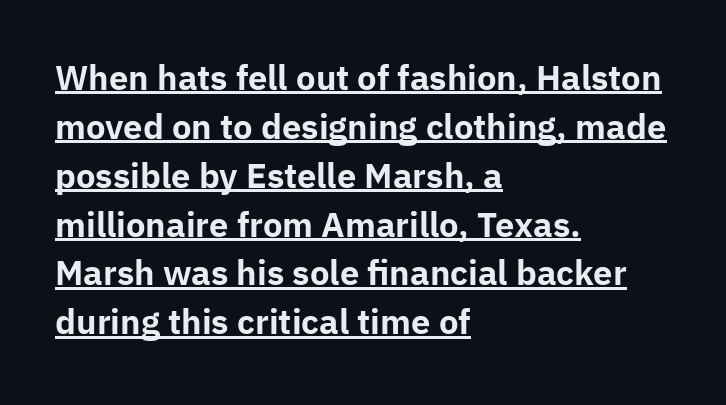
{"serif": "no", "italic": "no", "bold": "yes", "weight": "bold", "width": "normal", "stroke_contrast": "low", "x_height": "medium", "monospaced": "no", "underline": "yes", "align": "left", "line_spacing": "normal", "line_spacing_ratio": 1.48, "letter_spacing": "normal", "letter_spacing_em": 0.0, "glyph_px": 33}
